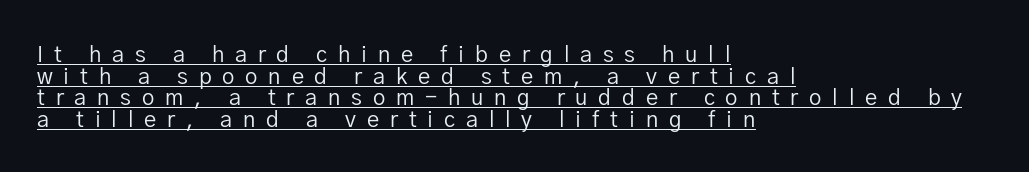
The image shows 22 px text type, upright; set left-aligned, tight line spacing (0.98x), unusually wide letter spacing (+0.49 em), underlined.
